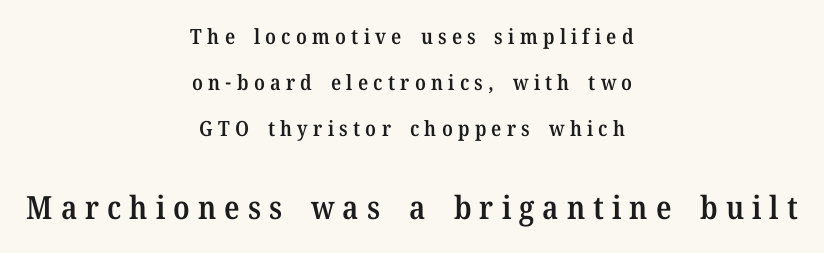
{"serif": "yes", "italic": "no", "bold": "semi", "weight": "semibold", "width": "normal", "stroke_contrast": "medium", "x_height": "medium", "monospaced": "no", "underline": "no", "align": "center", "line_spacing": "loose", "line_spacing_ratio": 2.2, "letter_spacing": "wide", "letter_spacing_em": 0.25, "larger_block": "second", "size_ratio": 1.52, "glyph_px": 32}
